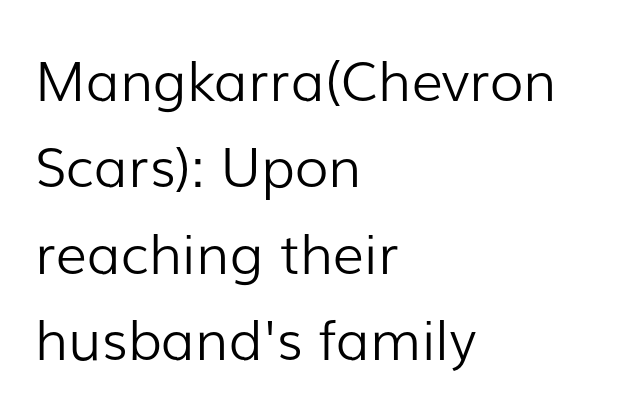
The characters display no serif detailing; their extremities are plain. Quick note: underline off. When letters stand straight like this, we call the style roman or upright. This sample is left-justified, so line endings fall wherever the words run out. The designer left line spacing at the default.
